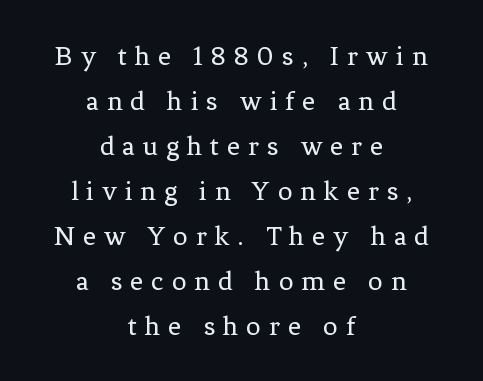
Looks like regular typesetting: each glyph gets only the width it needs. Descender tails drop into unmarked territory. Every stem runs plumb, perpendicular to the baseline. A serif font was chosen for this passage. The weight tops out at a normal text grade.
